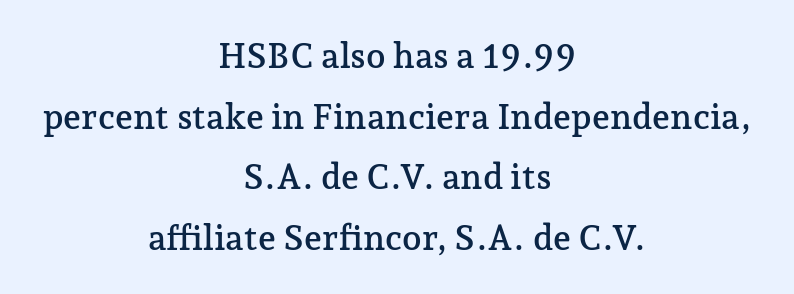
{"serif": "yes", "italic": "no", "width": "normal", "stroke_contrast": "low", "x_height": "medium", "monospaced": "no", "underline": "no", "align": "center", "line_spacing_ratio": 1.73, "letter_spacing": "normal", "letter_spacing_em": 0.0, "glyph_px": 35}
